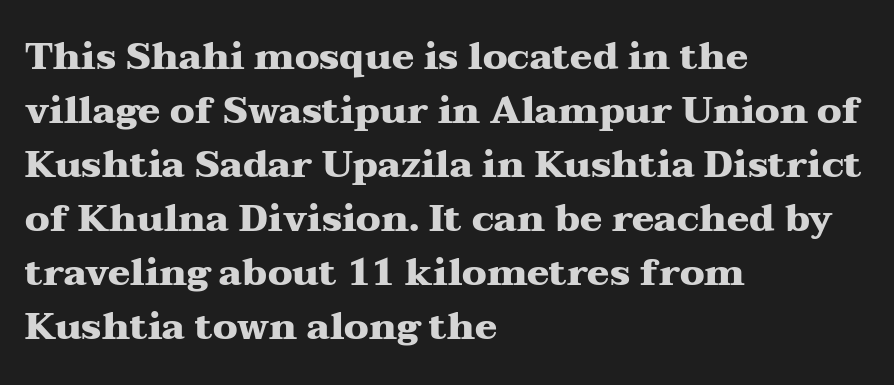
Q: Is the text bold? A: Yes.
Q: Is the text italic (slanted)? A: No, it is upright.
Q: Is the typeface a serif or a sans-serif typeface? A: Serif.
Q: Is the text underlined? A: No.
Q: How is the paragraph aligned? A: Left-aligned.
Q: Is the spacing between letters normal or unusually wide? A: Normal.
Q: Is the spacing between lines tight, normal or loose? A: Normal.
Q: Width (condensed, normal, or wide)? A: Wide.
Q: Stroke contrast? A: Medium.
Q: x-height? A: Medium.
Q: Monospaced? A: No.
